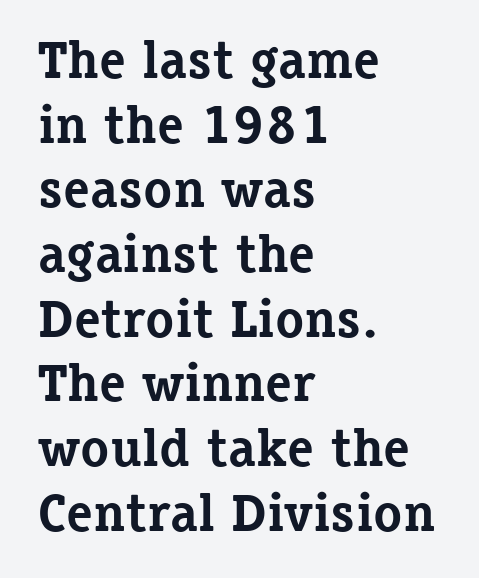
{"serif": "yes", "italic": "no", "bold": "yes", "weight": "bold", "width": "normal", "stroke_contrast": "low", "x_height": "medium", "monospaced": "no", "underline": "no", "align": "left", "line_spacing_ratio": 1.22, "letter_spacing": "normal", "letter_spacing_em": 0.0, "glyph_px": 53}
